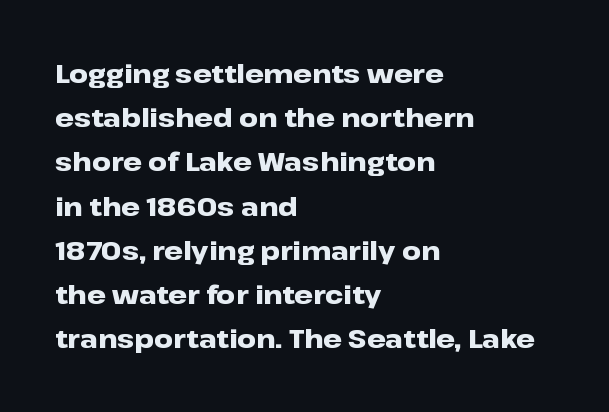
{"italic": "no", "bold": "yes", "underline": "no", "align": "left", "line_spacing": "normal", "line_spacing_ratio": 1.7, "letter_spacing": "normal", "letter_spacing_em": 0.0, "glyph_px": 26}
